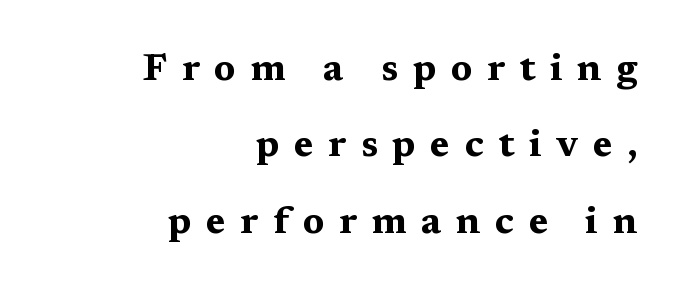
Q: Is the text bold? A: Yes.
Q: Is the text italic (slanted)? A: No, it is upright.
Q: Is the typeface a serif or a sans-serif typeface? A: Serif.
Q: Is the text underlined? A: No.
Q: How is the paragraph aligned? A: Right-aligned.
Q: Is the spacing between letters normal or unusually wide? A: Unusually wide.
Q: Is the spacing between lines tight, normal or loose? A: Loose.
Q: Width (condensed, normal, or wide)? A: Wide.
Q: Stroke contrast? A: Medium.
Q: x-height? A: Medium.
Q: Monospaced? A: No.
